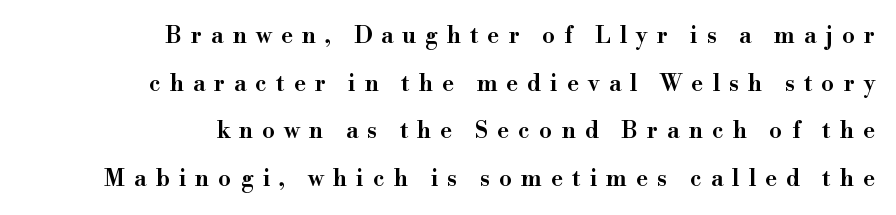
The image shows 23 px text type, upright; set right-aligned, loose line spacing (2.07x), unusually wide letter spacing (+0.4 em), not underlined.
